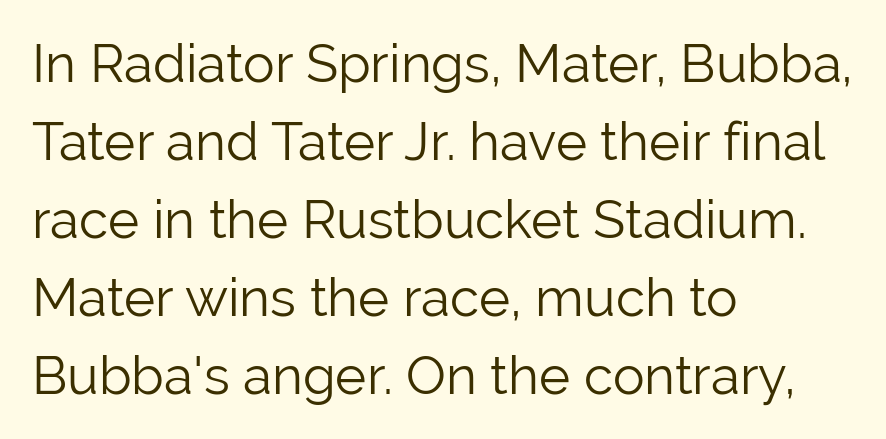
{"serif": "no", "italic": "no", "bold": "no", "weight": "light", "width": "normal", "stroke_contrast": "low", "x_height": "medium", "monospaced": "no", "underline": "no", "align": "left", "line_spacing": "normal", "line_spacing_ratio": 1.47, "letter_spacing": "normal", "letter_spacing_em": 0.0, "glyph_px": 53}
